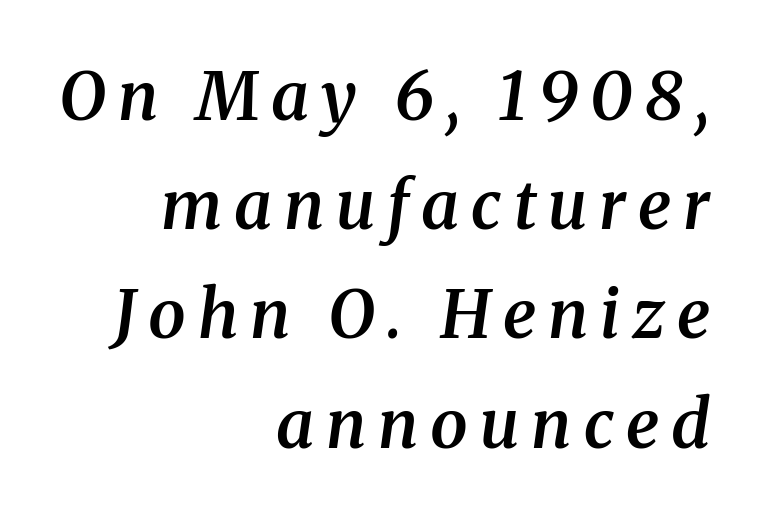
Q: Is the text bold? A: Semi-bold.
Q: Is the text italic (slanted)? A: Yes, it leans right by about 8 degrees.
Q: Is the typeface a serif or a sans-serif typeface? A: Serif.
Q: Is the text underlined? A: No.
Q: How is the paragraph aligned? A: Right-aligned.
Q: Is the spacing between lines tight, normal or loose? A: Normal.
Q: Width (condensed, normal, or wide)? A: Normal.
Q: Stroke contrast? A: Medium.
Q: x-height? A: Medium.
Q: Monospaced? A: No.
